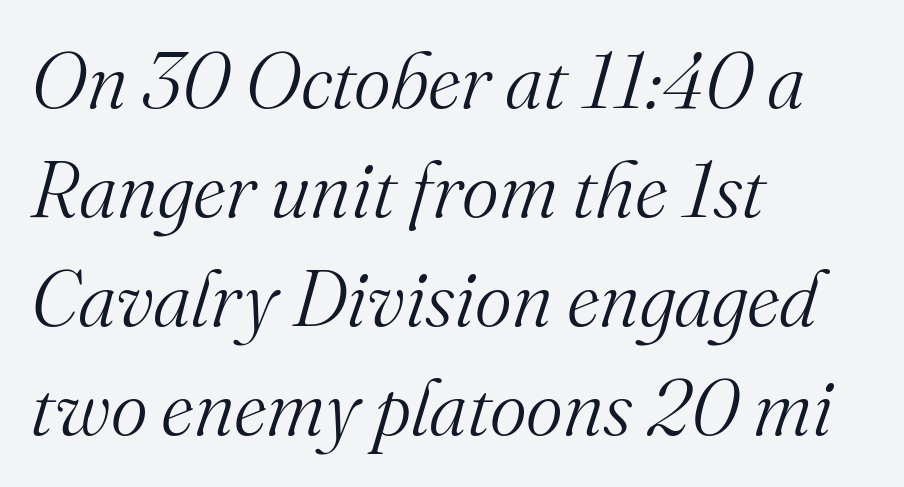
Each letter keeps its own natural width here, so spacing adapts to shape. A typesetter would label this face a serif. Where is the straight margin? On the left. What stands out about the letter spacing? Nothing — it is the standard amount. Stems and bowls with no extra thickness — not bold. The rendering applies a slant to the glyphs.
